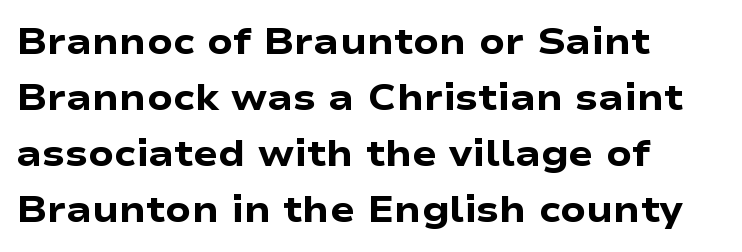
The image shows 37 px heavy, wide sans-serif type, upright; set left-aligned, normal line spacing (1.51x), normal letter spacing, not underlined; low stroke contrast and a medium x-height.
